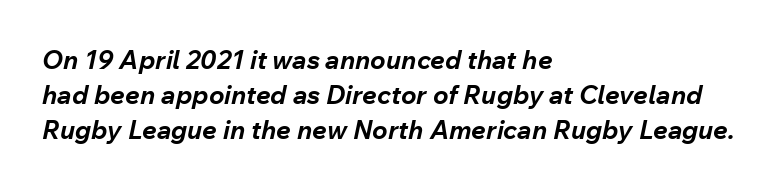
{"italic": "yes", "lean": "right", "slant_degrees": 12, "bold": "yes", "underline": "no", "align": "left", "line_spacing": "normal", "line_spacing_ratio": 1.34, "letter_spacing": "normal", "letter_spacing_em": 0.0, "glyph_px": 26}
